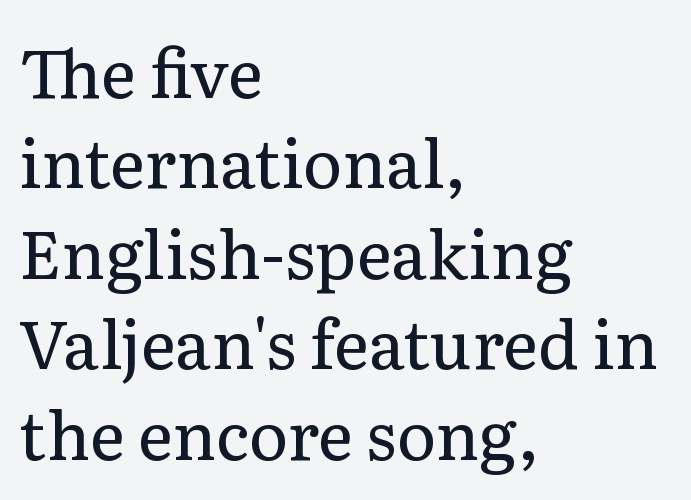
How are the letters spaced? Ordinarily, with no added tracking. Line starts are locked; line ends wander. Type without underlining. The lines sit at an ordinary, default distance from one another. Designer's note — italics off, roman on. No chunkiness to these letters — they're not bold.
